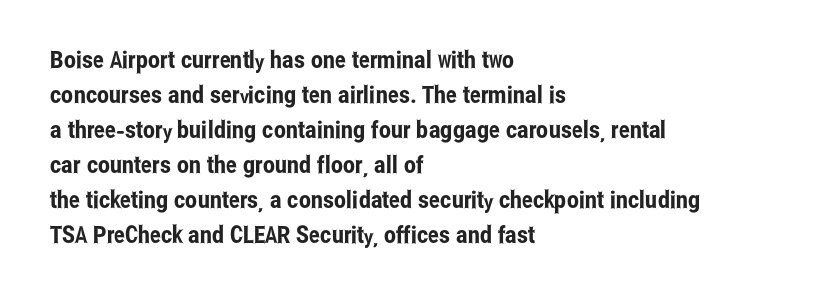
{"italic": "no", "underline": "no", "align": "left", "line_spacing": "normal", "line_spacing_ratio": 1.46, "letter_spacing": "normal", "letter_spacing_em": 0.0, "glyph_px": 24}
